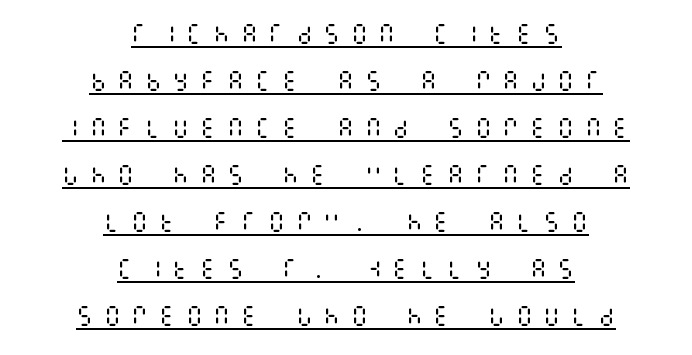
{"italic": "no", "bold": "no", "underline": "yes", "align": "center", "line_spacing": "loose", "line_spacing_ratio": 2.14, "letter_spacing": "wide", "letter_spacing_em": 0.45, "glyph_px": 22}
